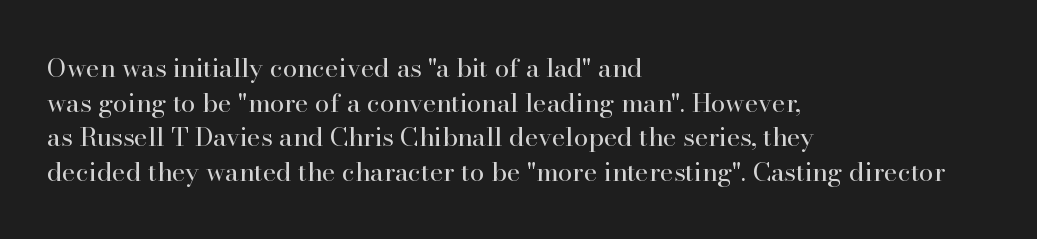
No chunkiness to these letters — they're not bold. A classic flush-left, rag-right setting is used for this passage. One glance says typical: line gaps are just what's usual. The letters sit at their default tracking, neither squeezed nor spread.
